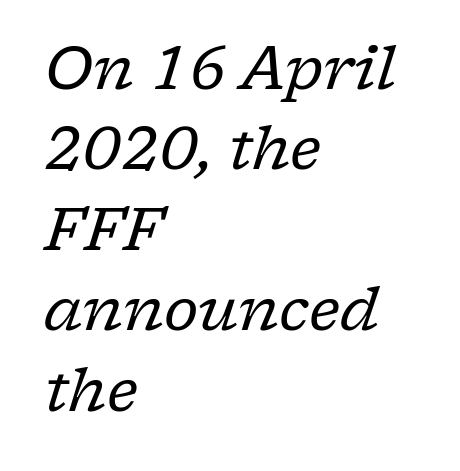
Q: Is the text bold? A: No.
Q: Is the text italic (slanted)? A: Yes, it leans right by about 17 degrees.
Q: Is the typeface a serif or a sans-serif typeface? A: Serif.
Q: Is the text underlined? A: No.
Q: How is the paragraph aligned? A: Left-aligned.
Q: Is the spacing between letters normal or unusually wide? A: Normal.
Q: Is the spacing between lines tight, normal or loose? A: Normal.
Q: Width (condensed, normal, or wide)? A: Normal.
Q: Stroke contrast? A: Low.
Q: x-height? A: Medium.
Q: Monospaced? A: No.
